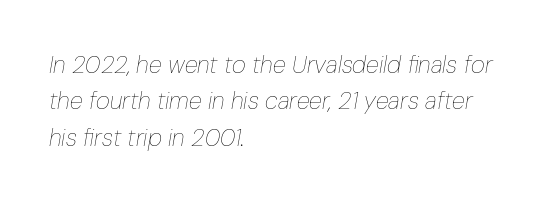
The lines in this sample share a left origin and differ only in where they stop. Stems and bowls with no extra thickness — not bold. In terms of posture, this sample is oblique. The specimen omits any rule beneath the text block's lines.
